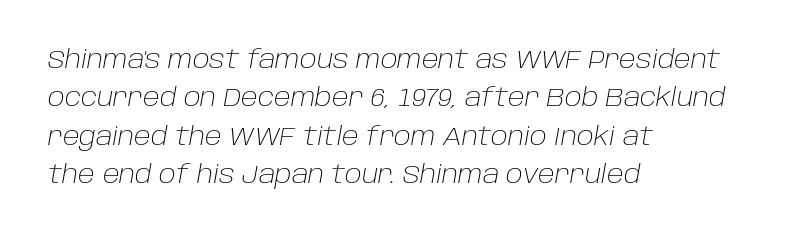
The image shows 25 px text type, italic (leaning right); set left-aligned, normal line spacing (1.54x), normal letter spacing, not underlined.
